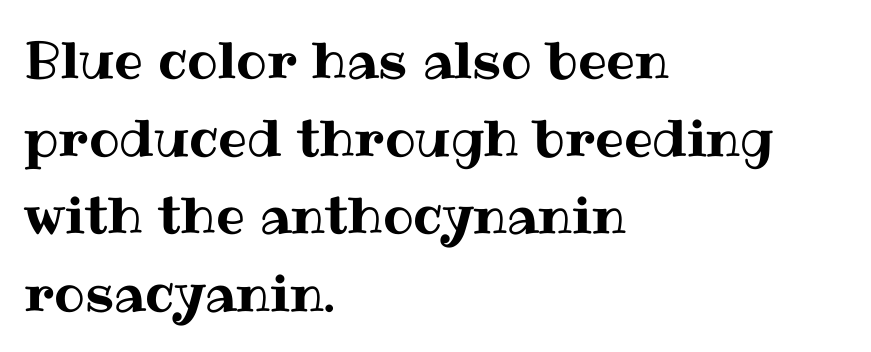
{"italic": "no", "width": "normal", "stroke_contrast": "medium", "x_height": "medium", "monospaced": "no", "underline": "no", "align": "left", "line_spacing": "normal", "line_spacing_ratio": 1.52, "letter_spacing": "normal", "letter_spacing_em": 0.0, "glyph_px": 51}
